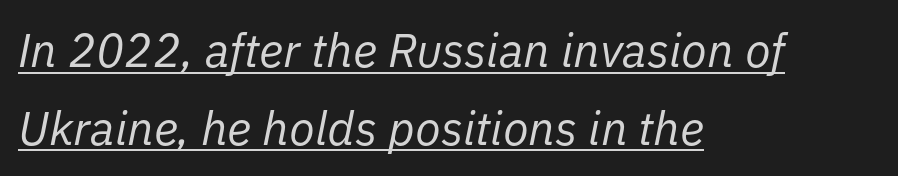
{"italic": "yes", "lean": "right", "slant_degrees": 11, "bold": "no", "weight": "regular", "width": "normal", "stroke_contrast": "low", "x_height": "medium", "monospaced": "no", "underline": "yes", "align": "left", "line_spacing": "normal", "line_spacing_ratio": 1.65, "letter_spacing": "normal", "letter_spacing_em": 0.0, "glyph_px": 47}
